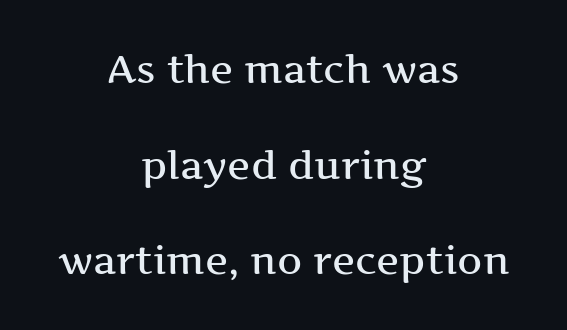
Q: Is the text italic (slanted)? A: No, it is upright.
Q: Is the typeface a serif or a sans-serif typeface? A: Serif.
Q: Is the text underlined? A: No.
Q: How is the paragraph aligned? A: Centered.
Q: Is the spacing between letters normal or unusually wide? A: Normal.
Q: Is the spacing between lines tight, normal or loose? A: Loose.
Q: Width (condensed, normal, or wide)? A: Wide.
Q: Stroke contrast? A: Medium.
Q: x-height? A: Medium.
Q: Monospaced? A: No.
